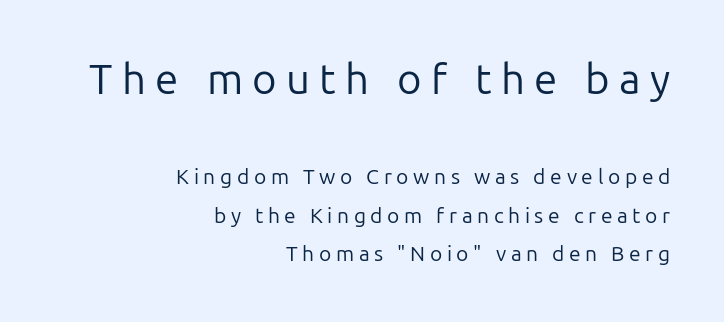
{"serif": "no", "italic": "no", "bold": "no", "weight": "regular", "width": "normal", "stroke_contrast": "low", "x_height": "medium", "monospaced": "no", "underline": "no", "align": "right", "line_spacing_ratio": 1.83, "letter_spacing": "wide", "letter_spacing_em": 0.22, "larger_block": "first", "size_ratio": 2.0, "glyph_px": 42}
